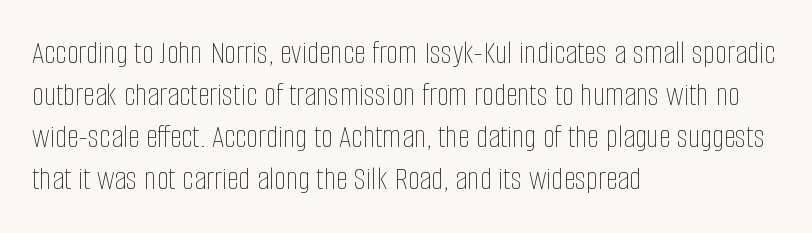
All the whitespace from short lines collects on the right. The strip under each line holds only bare page. This sample has the flowing, uneven cadence of proportional lettering. Caption: face not bold, strokes unweighted.
